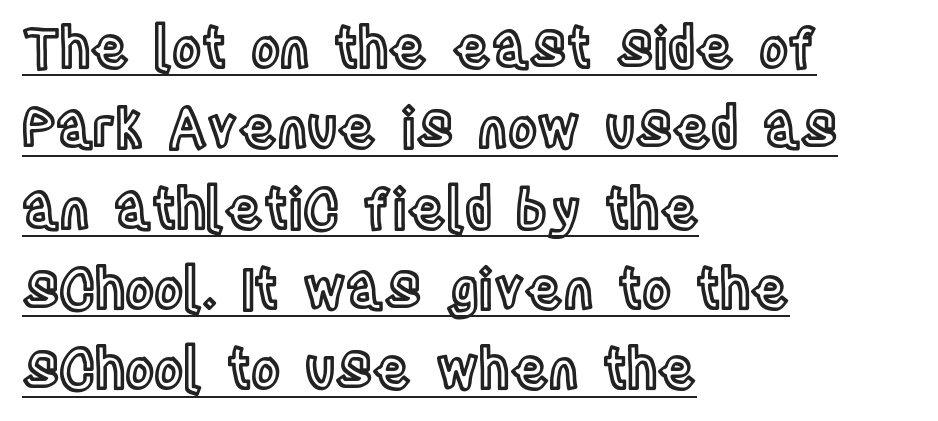
Q: Is the text italic (slanted)? A: No, it is upright.
Q: Is the text underlined? A: Yes.
Q: How is the paragraph aligned? A: Left-aligned.
Q: Is the spacing between letters normal or unusually wide? A: Normal.
Q: Is the spacing between lines tight, normal or loose? A: Normal.
Q: Width (condensed, normal, or wide)? A: Condensed.
Q: x-height? A: Large.
Q: Monospaced? A: No.
